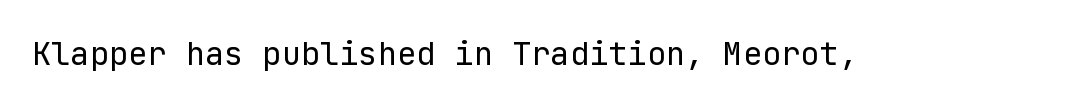
The axis of the letterforms is exactly vertical. Standard letterfit; no display-style spreading of the glyphs. Nope, no serifs anywhere on these letters. Anything drawn beneath the words? Only blank space. Heaviness? Minimal to ordinary, like unemphasized prose.
